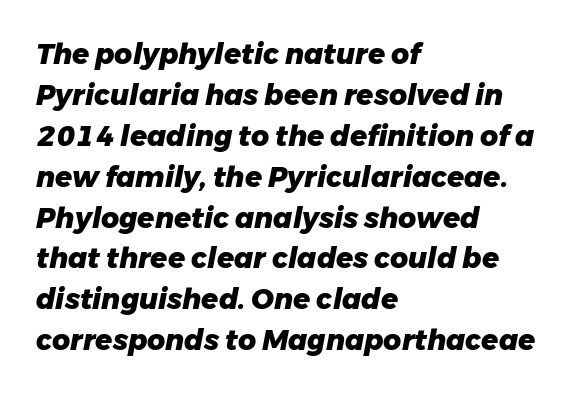
{"italic": "yes", "lean": "right", "slant_degrees": 11, "bold": "yes", "weight": "heavy", "width": "normal", "stroke_contrast": "low", "x_height": "medium", "monospaced": "no", "underline": "no", "align": "left", "line_spacing": "normal", "line_spacing_ratio": 1.46, "letter_spacing": "normal", "letter_spacing_em": 0.0, "glyph_px": 28}
